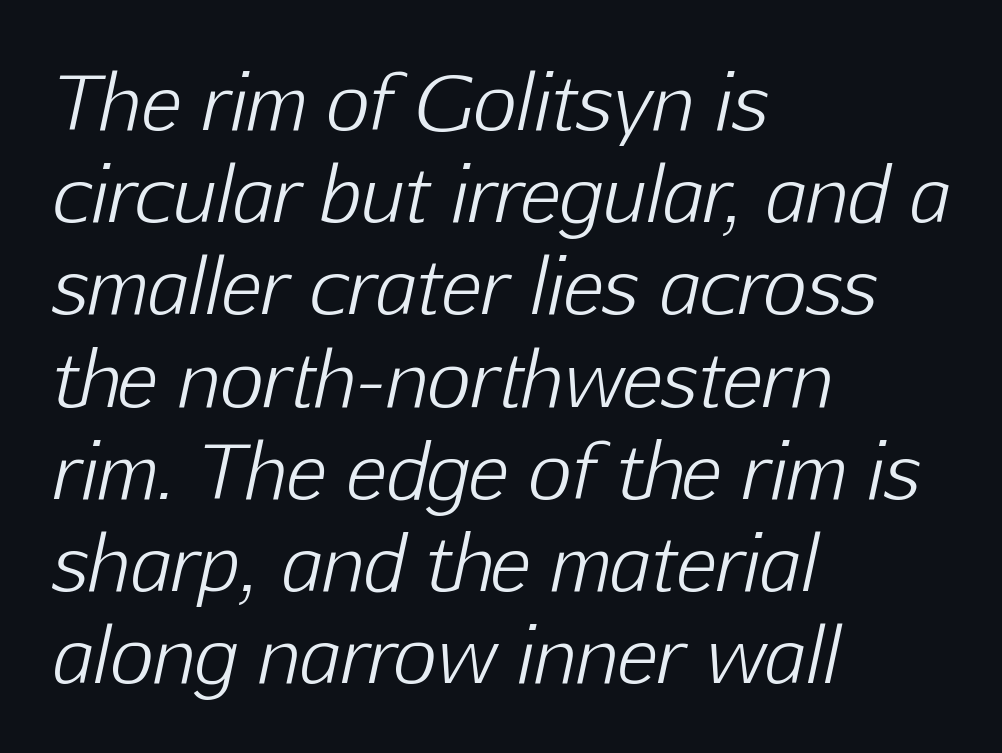
{"italic": "yes", "lean": "right", "slant_degrees": 12, "bold": "no", "weight": "light", "width": "normal", "stroke_contrast": "low", "x_height": "medium", "monospaced": "no", "underline": "no", "align": "left", "line_spacing_ratio": 1.23, "letter_spacing": "normal", "letter_spacing_em": 0.0, "glyph_px": 75}
